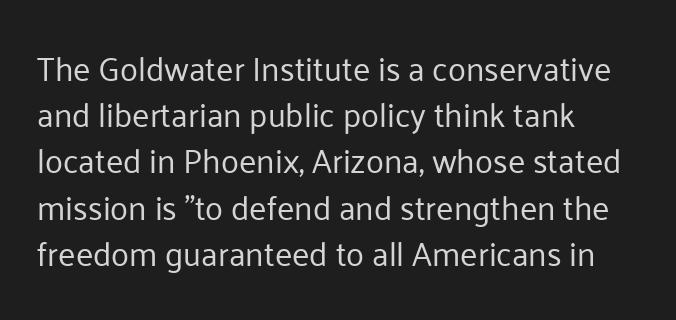
Q: Is the text bold? A: No.
Q: Is the text italic (slanted)? A: No, it is upright.
Q: Is the typeface a serif or a sans-serif typeface? A: Sans-serif.
Q: Is the text underlined? A: No.
Q: How is the paragraph aligned? A: Left-aligned.
Q: Is the spacing between letters normal or unusually wide? A: Normal.
Q: Is the spacing between lines tight, normal or loose? A: Normal.
Q: Width (condensed, normal, or wide)? A: Normal.
Q: Stroke contrast? A: Low.
Q: x-height? A: Medium.
Q: Monospaced? A: No.
